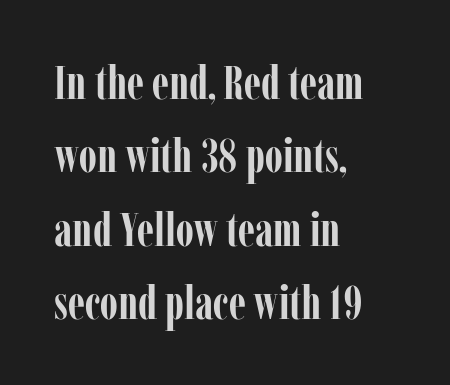
{"serif": "yes", "italic": "no", "bold": "yes", "weight": "semibold", "width": "condensed", "stroke_contrast": "low", "x_height": "medium", "monospaced": "no", "underline": "no", "align": "left", "line_spacing": "normal", "line_spacing_ratio": 1.56, "letter_spacing": "normal", "letter_spacing_em": 0.0, "glyph_px": 47}
